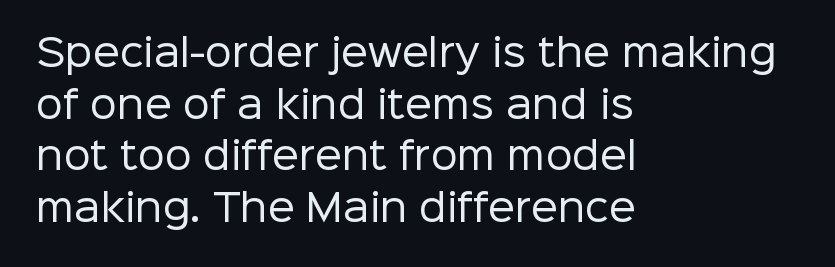
The image shows 38 px regular-weight sans-serif type, upright; set left-aligned, normal line spacing (1.36x), normal letter spacing, not underlined; low stroke contrast and a medium x-height.
